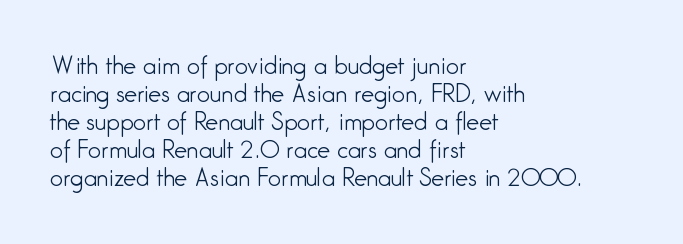
Every stem runs plumb, perpendicular to the baseline. Layout note: lines flush left. Decoration check: the copy has no underline. Short note: letters normally spaced.
